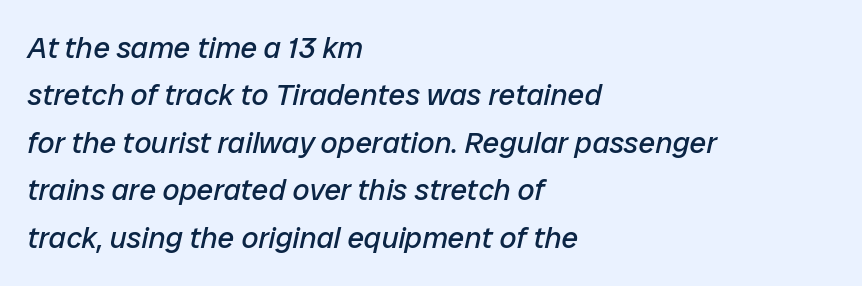
Q: Is the text bold? A: No.
Q: Is the text italic (slanted)? A: Yes, it leans right by about 12 degrees.
Q: Is the text underlined? A: No.
Q: How is the paragraph aligned? A: Left-aligned.
Q: Is the spacing between letters normal or unusually wide? A: Normal.
Q: Is the spacing between lines tight, normal or loose? A: Normal.
Q: Width (condensed, normal, or wide)? A: Normal.
Q: Stroke contrast? A: Low.
Q: x-height? A: Medium.
Q: Monospaced? A: No.
